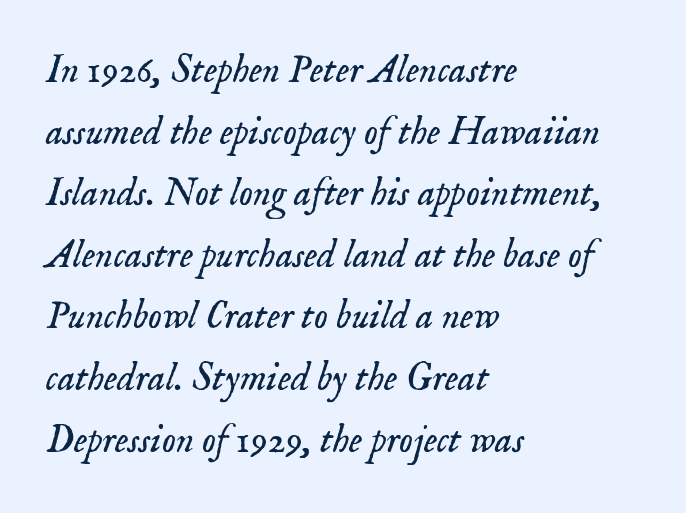
The image shows 39 px light serif type, italic (leaning right); set left-aligned, normal line spacing (1.58x), normal letter spacing, not underlined; low stroke contrast and a small x-height.
